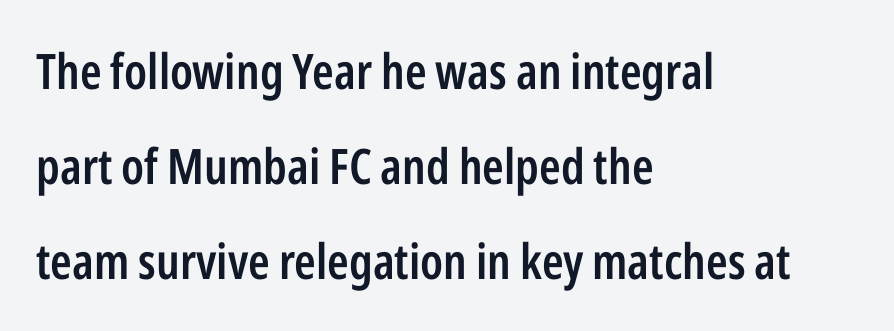
Do the characters align in a grid? No, the font is proportional. Compared with an ordinary text face, these strokes are moderately heavier — a semibold. The lines are quadded left. Lines of text with bare space underneath.
